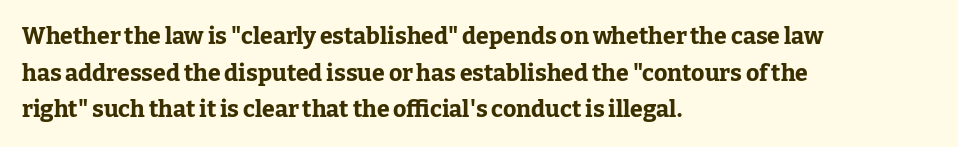
Q: Is the text bold? A: Yes.
Q: Is the text italic (slanted)? A: No, it is upright.
Q: Is the text underlined? A: No.
Q: How is the paragraph aligned? A: Left-aligned.
Q: Is the spacing between letters normal or unusually wide? A: Normal.
Q: Is the spacing between lines tight, normal or loose? A: Normal.
